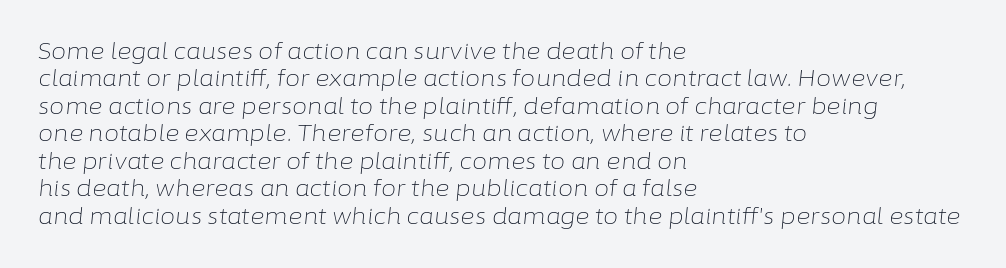
Q: Is the text bold? A: No.
Q: Is the text italic (slanted)? A: Yes, it leans right by about 6 degrees.
Q: Is the text underlined? A: No.
Q: How is the paragraph aligned? A: Left-aligned.
Q: Is the spacing between letters normal or unusually wide? A: Normal.
Q: Is the spacing between lines tight, normal or loose? A: Normal.
